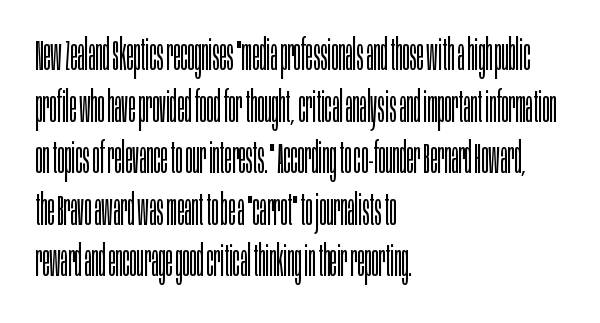
{"serif": "no", "italic": "no", "bold": "no", "weight": "light", "width": "condensed", "stroke_contrast": "low", "x_height": "large", "monospaced": "no", "underline": "no", "align": "left", "line_spacing_ratio": 1.2, "letter_spacing": "normal", "letter_spacing_em": 0.0, "glyph_px": 43}
